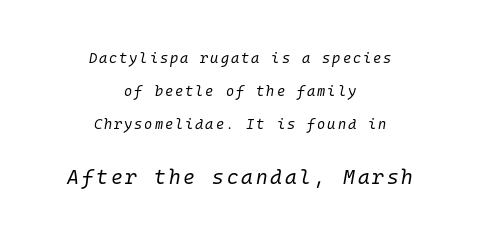
{"italic": "yes", "lean": "right", "slant_degrees": 10, "bold": "no", "underline": "no", "align": "center", "line_spacing": "loose", "line_spacing_ratio": 2.36, "larger_block": "second", "size_ratio": 1.43, "glyph_px": 20}
